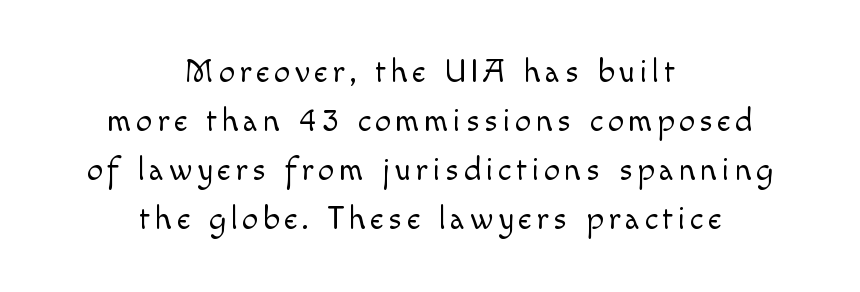
Reading down the column, the eye jumps a familiar distance to each next line. Horizontally, the lines are justified to the midpoint only. Lines of text with bare space underneath. Proportional: the letters do not fall into vertical columns.
